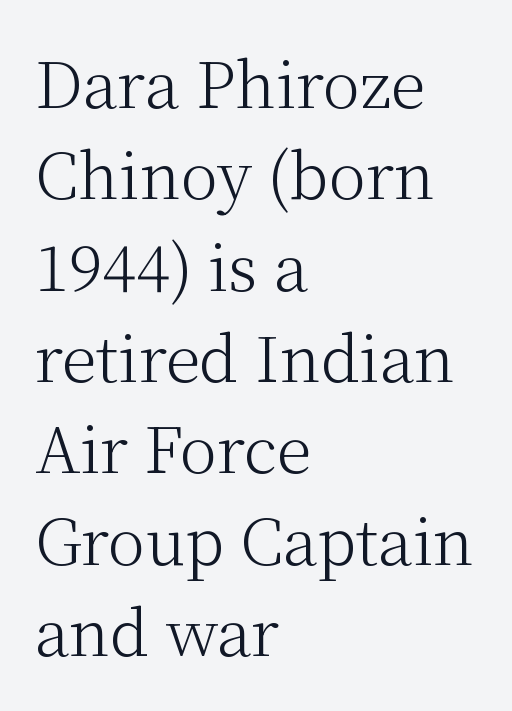
In CSS terms this would be text-align: left. These lines are rendered in a variable-pitch font. A normal amount of white space separates one row of letters from the next. Do the letters lean? They stand straight. A quiet, ordinary-to-light weight characterises the typeface.
